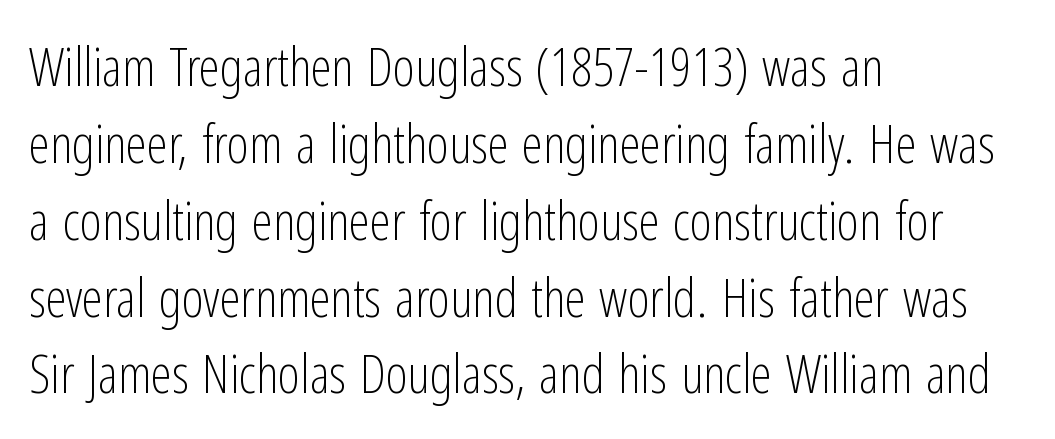
The image shows 53 px light, condensed sans-serif type, upright; set left-aligned, normal line spacing (1.45x), normal letter spacing, not underlined; low stroke contrast and a medium x-height.
